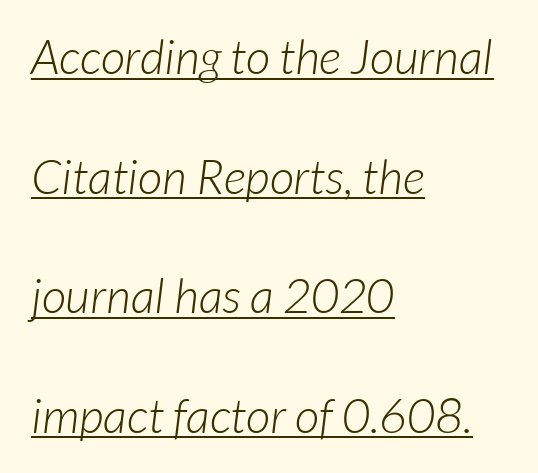
{"serif": "no", "bold": "no", "weight": "light", "width": "normal", "stroke_contrast": "low", "x_height": "medium", "monospaced": "no", "underline": "yes", "align": "left", "line_spacing": "loose", "line_spacing_ratio": 2.49, "letter_spacing": "normal", "letter_spacing_em": 0.0, "glyph_px": 48}
